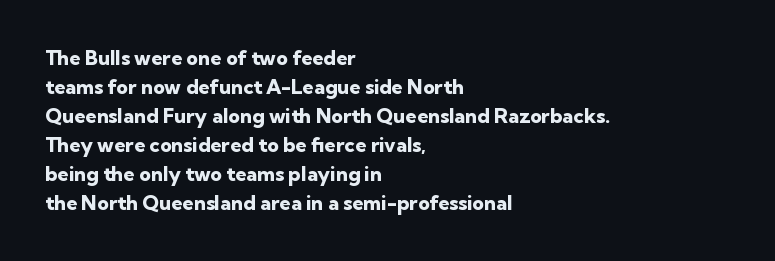
{"italic": "no", "bold": "yes", "underline": "no", "align": "left", "line_spacing": "normal", "line_spacing_ratio": 1.45, "letter_spacing": "normal", "letter_spacing_em": 0.0, "glyph_px": 20}
